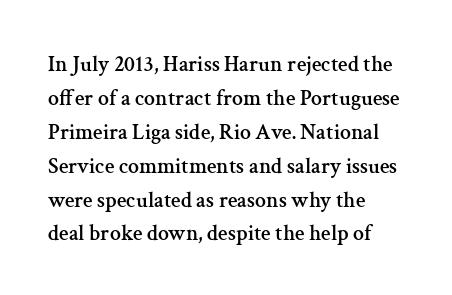
Inter-character spacing is left at the font's built-in metrics. A bare baseline throughout the passage. The typography opts for an upright posture over an oblique one. Casual observation: everything's shoved over to the left.
